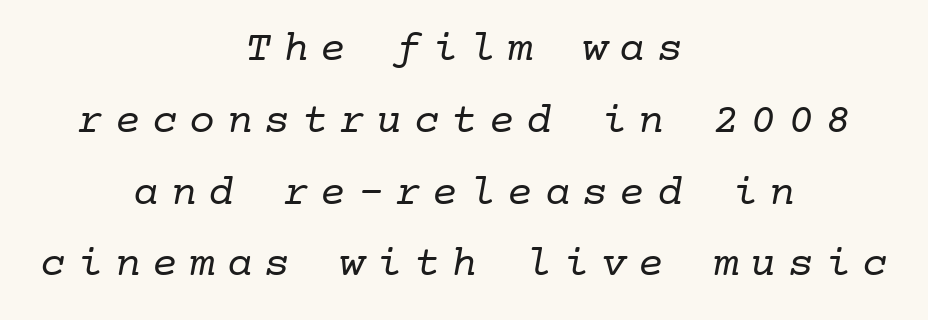
Weight: not bold — regular or lighter. Rows of type keep a routine distance in the vertical direction. What kind of face is this? One with serifs. These lines stack symmetrically, like a column narrowing and widening about its center. You could count columns in this text — the font is strictly monospaced. A clean baseline with only descenders dipping below it.
